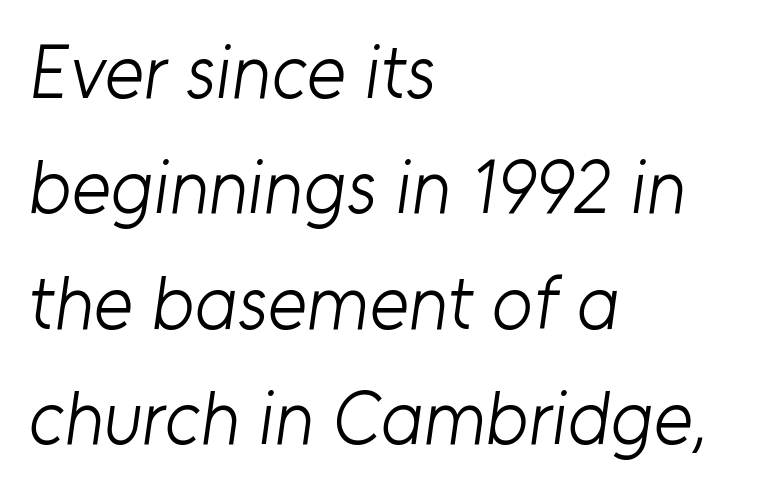
{"serif": "no", "bold": "no", "weight": "light", "width": "normal", "stroke_contrast": "low", "x_height": "medium", "monospaced": "no", "underline": "no", "align": "left", "line_spacing": "normal", "line_spacing_ratio": 1.54, "letter_spacing": "normal", "letter_spacing_em": 0.0, "glyph_px": 75}
